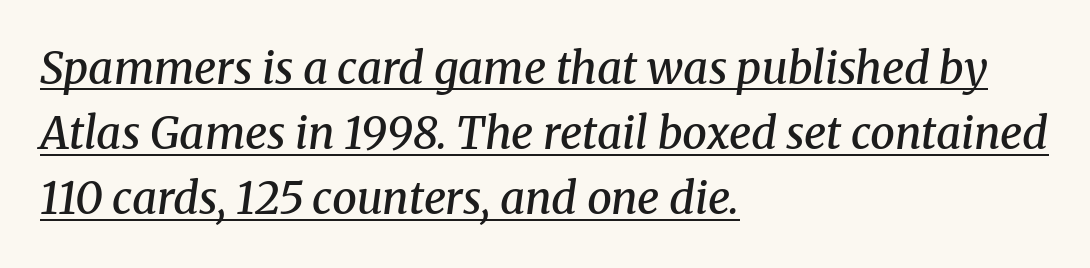
Q: Is the text bold? A: Semi-bold.
Q: Is the text italic (slanted)? A: Yes, it leans right by about 8 degrees.
Q: Is the typeface a serif or a sans-serif typeface? A: Serif.
Q: Is the text underlined? A: Yes.
Q: How is the paragraph aligned? A: Left-aligned.
Q: Is the spacing between letters normal or unusually wide? A: Normal.
Q: Is the spacing between lines tight, normal or loose? A: Normal.
Q: Width (condensed, normal, or wide)? A: Normal.
Q: Stroke contrast? A: Medium.
Q: x-height? A: Medium.
Q: Monospaced? A: No.
